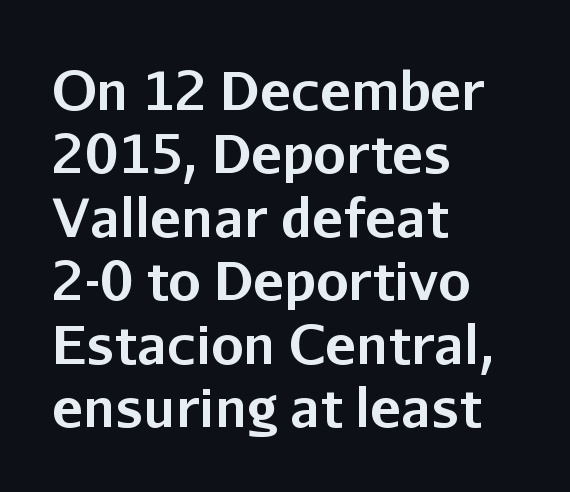
Q: Is the text bold? A: Yes.
Q: Is the text italic (slanted)? A: No, it is upright.
Q: Is the typeface a serif or a sans-serif typeface? A: Sans-serif.
Q: Is the text underlined? A: No.
Q: How is the paragraph aligned? A: Left-aligned.
Q: Is the spacing between letters normal or unusually wide? A: Normal.
Q: Width (condensed, normal, or wide)? A: Normal.
Q: Stroke contrast? A: Low.
Q: x-height? A: Medium.
Q: Monospaced? A: No.
